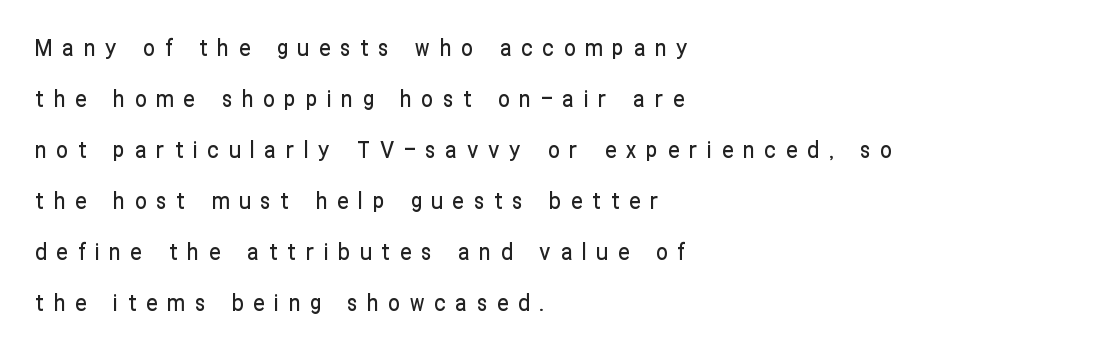
Summary of vertical rhythm: relaxed, with wide interline spacing. Type without underlining. A roman cut, with each character standing at attention. Spacing between characters has been opened up far beyond the box default. Casual observation: everything's shoved over to the left.
